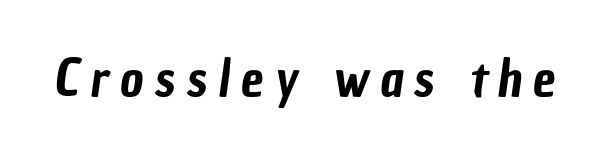
Q: Is the typeface a serif or a sans-serif typeface? A: Sans-serif.
Q: Is the text underlined? A: No.
Q: Is the spacing between letters normal or unusually wide? A: Unusually wide.
Q: Width (condensed, normal, or wide)? A: Condensed.
Q: Stroke contrast? A: Low.
Q: x-height? A: Medium.
Q: Monospaced? A: No.
